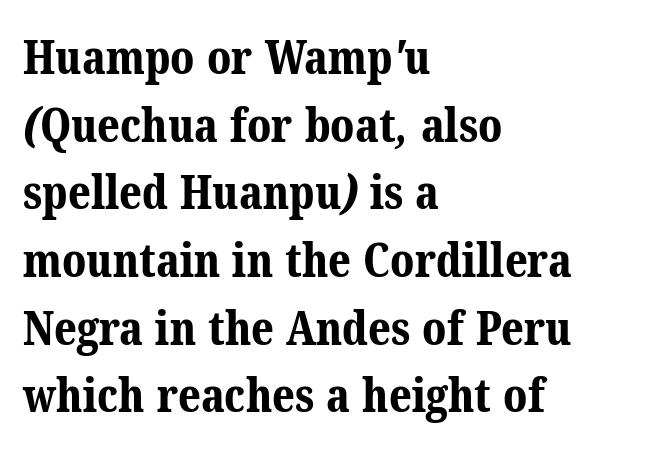
A normal amount of white space separates one row of letters from the next. The sample has been set heavy, in full bold. These lines are rendered in a variable-pitch font. Alignment: flush left. These lines keep a tight, regular rhythm from letter to letter.
